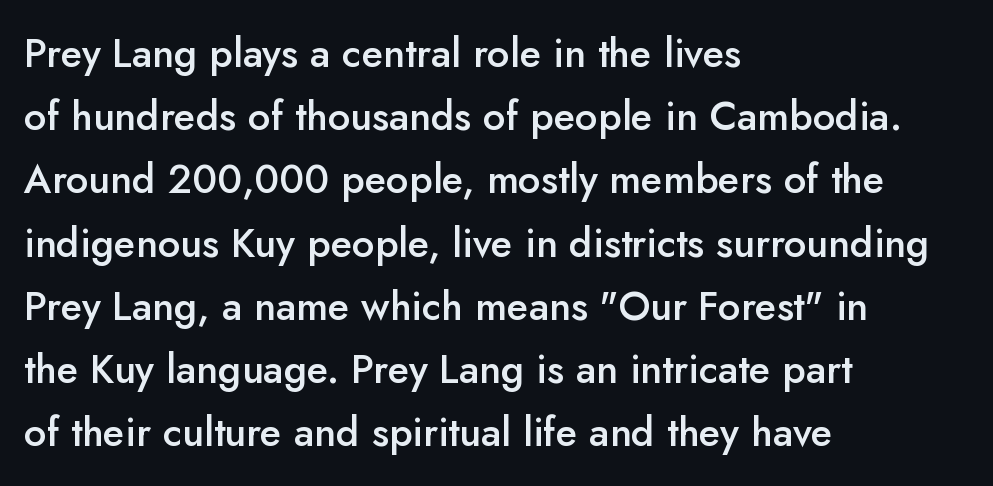
Q: Is the text bold? A: Semi-bold.
Q: Is the text italic (slanted)? A: No, it is upright.
Q: Is the typeface a serif or a sans-serif typeface? A: Sans-serif.
Q: Is the text underlined? A: No.
Q: How is the paragraph aligned? A: Left-aligned.
Q: Is the spacing between letters normal or unusually wide? A: Normal.
Q: Is the spacing between lines tight, normal or loose? A: Normal.
Q: Width (condensed, normal, or wide)? A: Normal.
Q: Stroke contrast? A: Low.
Q: x-height? A: Small.
Q: Monospaced? A: No.
